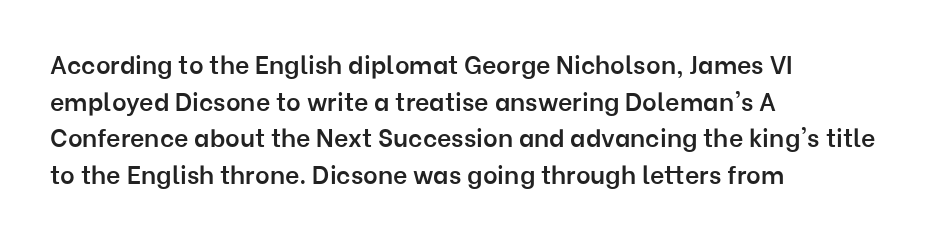
Q: Is the text bold? A: Semi-bold.
Q: Is the text italic (slanted)? A: No, it is upright.
Q: Is the text underlined? A: No.
Q: How is the paragraph aligned? A: Left-aligned.
Q: Is the spacing between letters normal or unusually wide? A: Normal.
Q: Is the spacing between lines tight, normal or loose? A: Normal.
